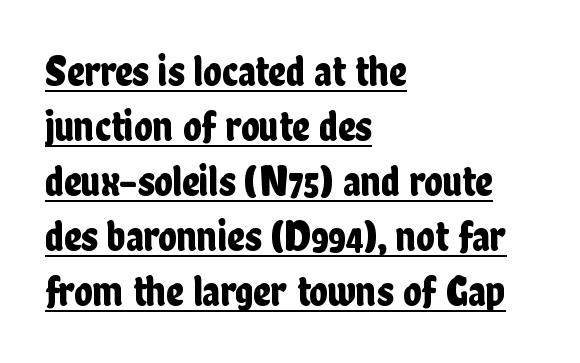
The image shows 43 px condensed sans-serif type, upright; set left-aligned, normal line spacing (1.28x), normal letter spacing, underlined; low stroke contrast and a medium x-height.
